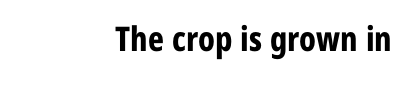
Nothing sits at the stroke ends, so this counts as sans-serif. Here the designer chose a conventional face with non-uniform glyph widths. Words appear dense and cohesive because spacing is normal. Typesetter's note: full bold, strokes at maximum text heaviness.
